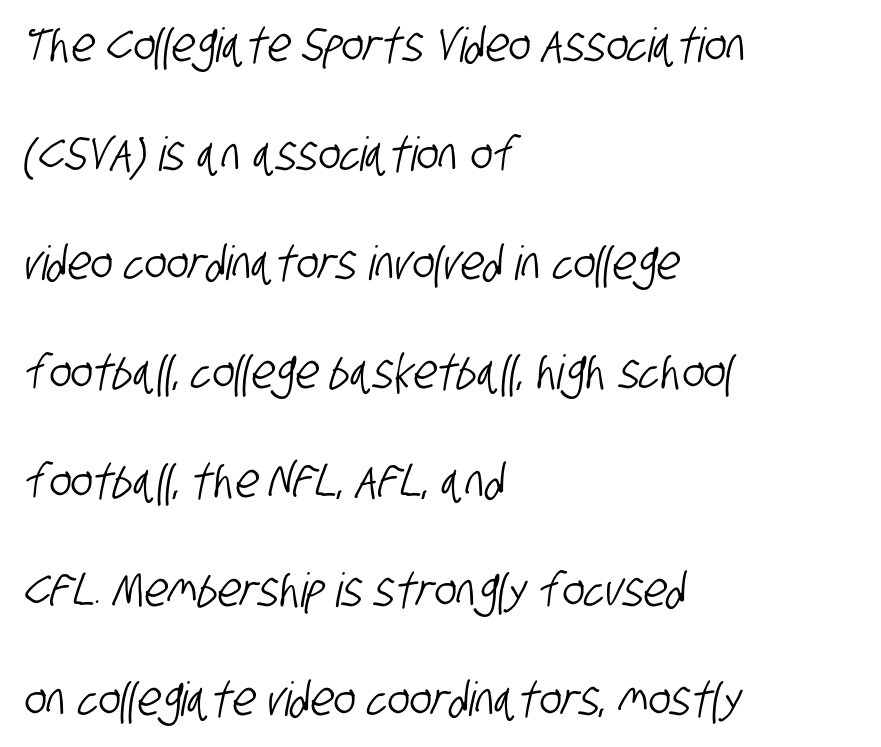
{"serif": "no", "width": "condensed", "stroke_contrast": "low", "x_height": "large", "monospaced": "no", "underline": "no", "align": "left", "line_spacing": "loose", "line_spacing_ratio": 2.32, "letter_spacing": "normal", "letter_spacing_em": 0.0, "glyph_px": 47}
